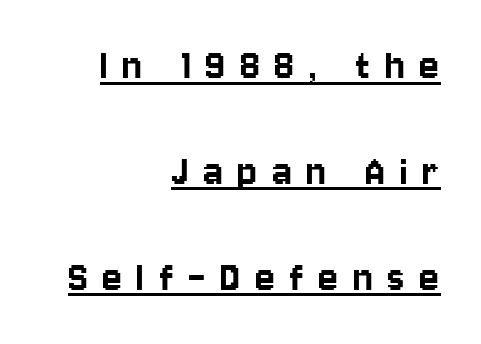
The image shows 46 px condensed sans-serif type, upright; set right-aligned, loose line spacing (2.3x), unusually wide letter spacing (+0.32 em), underlined; low stroke contrast and a large x-height.
